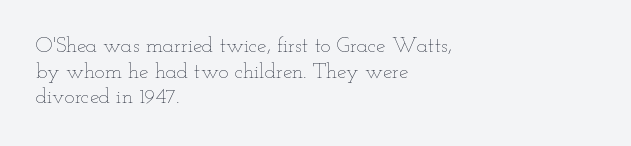
Does extra space separate the letters? No, they use regular spacing. The passage is arranged the way most books set body copy — flush left. The area under the type is left untouched. The face looks like a standard text weight, possibly lighter. Notice how the stems are strictly vertical — no italics here.
